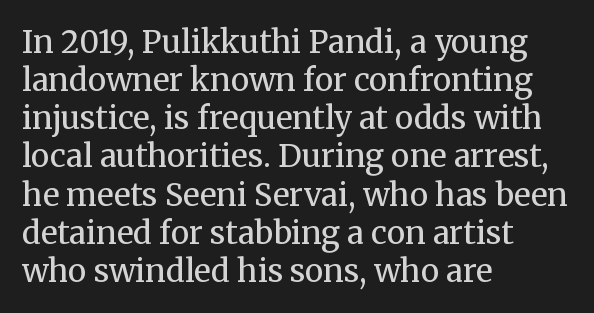
{"serif": "yes", "italic": "no", "bold": "no", "weight": "regular", "width": "normal", "stroke_contrast": "medium", "x_height": "medium", "monospaced": "no", "underline": "no", "align": "left", "line_spacing_ratio": 1.23, "letter_spacing": "normal", "letter_spacing_em": 0.0, "glyph_px": 31}
